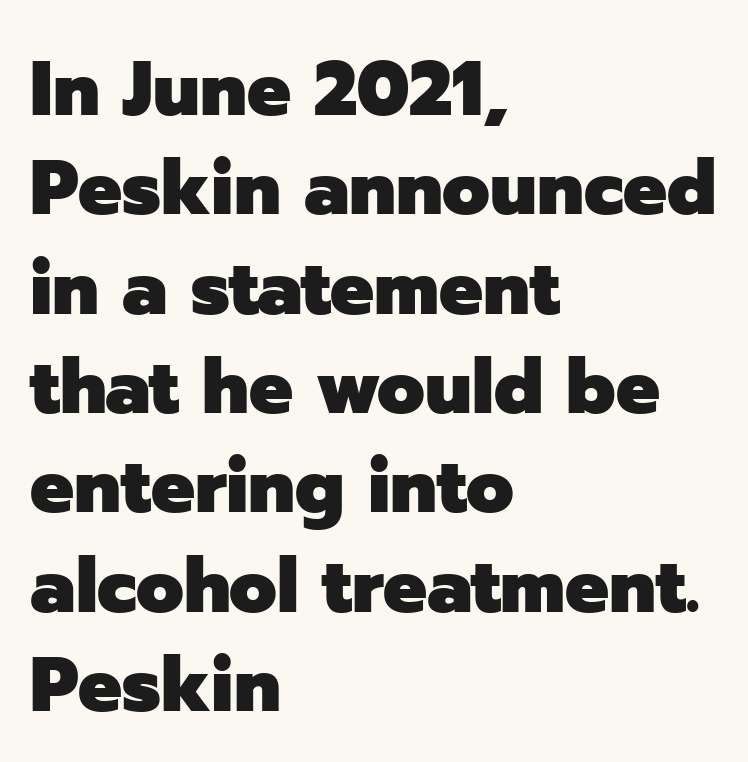
The image shows 77 px heavy sans-serif type, upright; set left-aligned, normal line spacing (1.29x), normal letter spacing, not underlined; low stroke contrast and a medium x-height.
